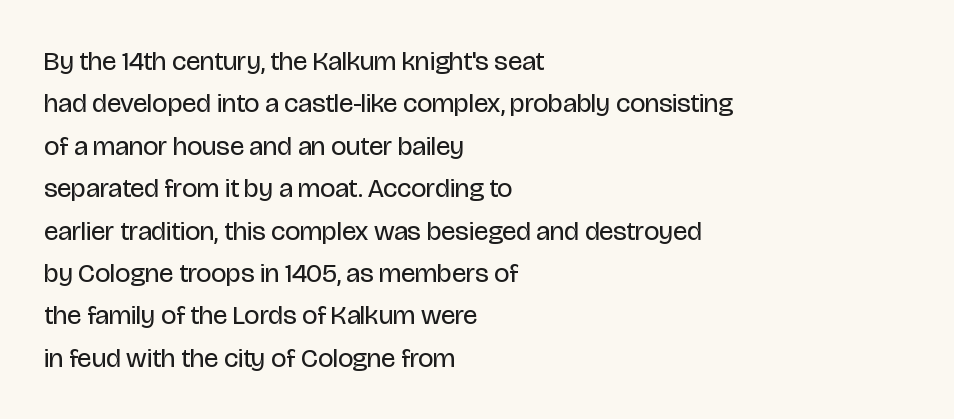
Q: Is the text bold? A: No.
Q: Is the text italic (slanted)? A: No, it is upright.
Q: Is the text underlined? A: No.
Q: How is the paragraph aligned? A: Left-aligned.
Q: Is the spacing between letters normal or unusually wide? A: Normal.
Q: Is the spacing between lines tight, normal or loose? A: Normal.
